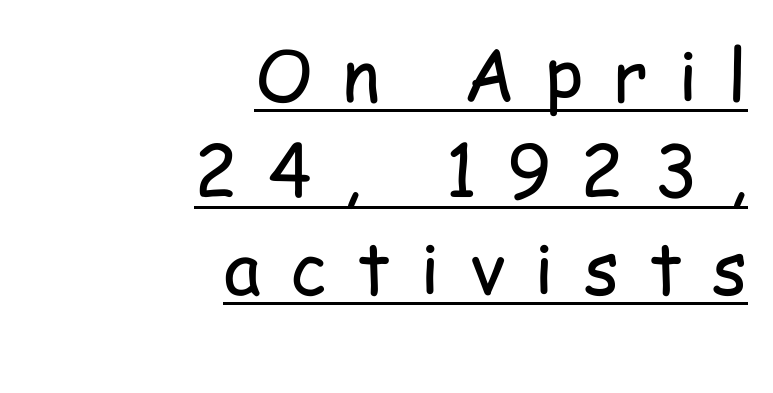
Weight: in the light-to-regular range. This is sans-serif lettering, the kind often seen on screens and signage. Horizontal bands of white between lines are of average thickness. The line texture is sparse and dotted thanks to wide tracking. Notice how a bar underscores the lettering throughout.
